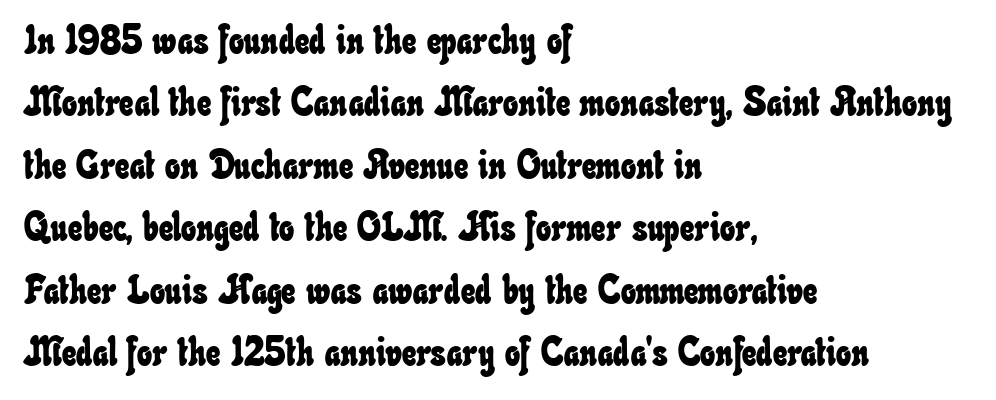
{"width": "condensed", "stroke_contrast": "low", "x_height": "small", "monospaced": "no", "underline": "no", "align": "left", "line_spacing": "normal", "line_spacing_ratio": 1.56, "letter_spacing": "normal", "letter_spacing_em": 0.0, "glyph_px": 40}
